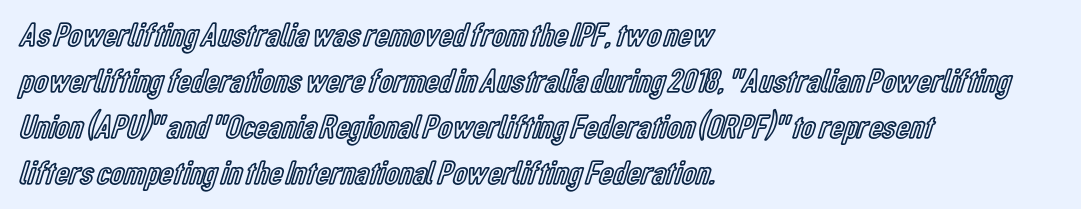
These lines are rendered in a variable-pitch font. This block has exactly the height ordinary leading produces. The tracking reads as untouched default to a designer's eye. Descender tails drop into unmarked territory. Typeset ragged right — the left edge is the straight one.
